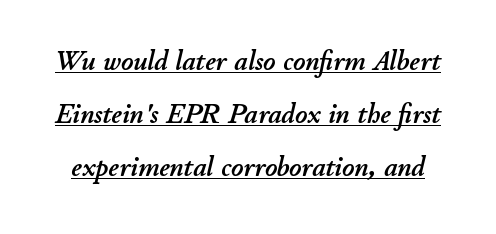
Q: Is the text italic (slanted)? A: Yes, it leans right by about 11 degrees.
Q: Is the text underlined? A: Yes.
Q: Is the spacing between letters normal or unusually wide? A: Normal.
Q: Width (condensed, normal, or wide)? A: Normal.
Q: Stroke contrast? A: Low.
Q: x-height? A: Small.
Q: Monospaced? A: No.
